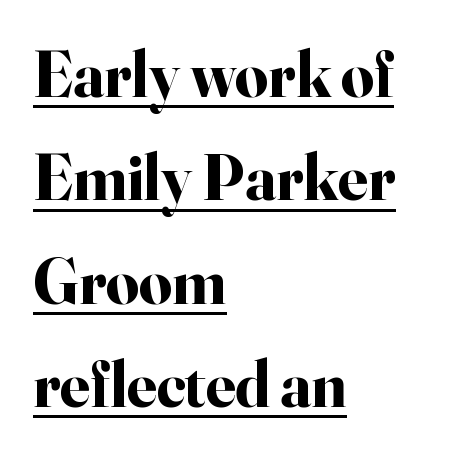
Posture: straight, roman, zero tilt. These lines are rendered in a variable-pitch font. All the whitespace from short lines collects on the right. Check where the strokes stop: tiny serifs finish them off. Compared with undecorated copy, this sample adds a rule below the words. Letter spacing: default.
